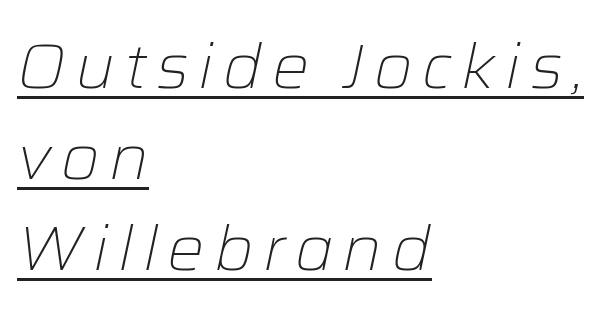
{"italic": "yes", "lean": "right", "slant_degrees": 12, "bold": "no", "weight": "light", "width": "normal", "stroke_contrast": "low", "x_height": "medium", "monospaced": "no", "underline": "yes", "align": "left", "line_spacing": "normal", "line_spacing_ratio": 1.47, "glyph_px": 62}
